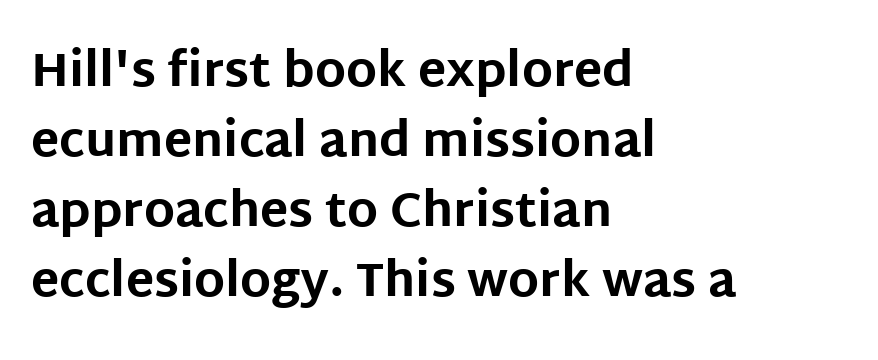
In terms of letterspacing, this is plain default setting. Is the type bold? Yes — the strokes are clearly thick and heavy. Regular leading. The foot of each line stays bare and open.
